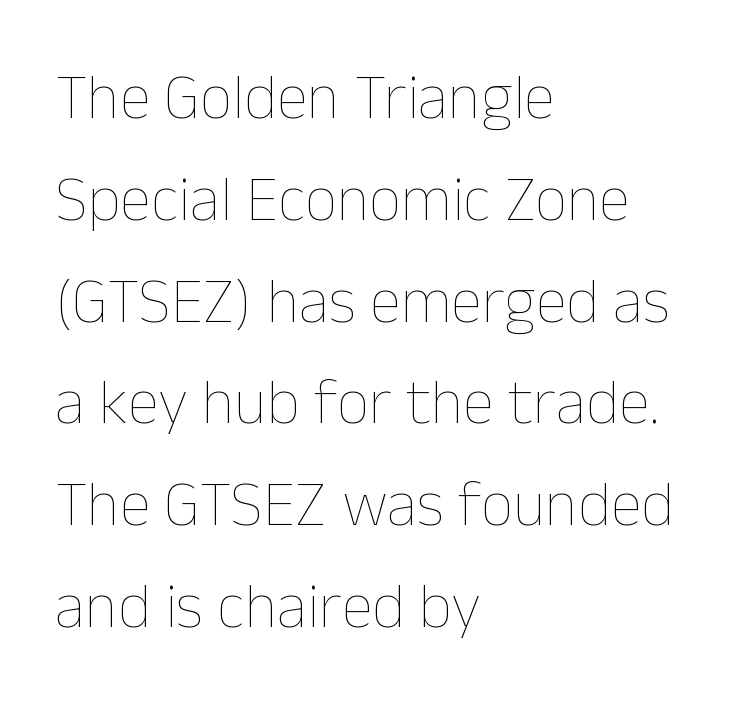
Q: Is the text bold? A: No.
Q: Is the text italic (slanted)? A: No, it is upright.
Q: Is the text underlined? A: No.
Q: How is the paragraph aligned? A: Left-aligned.
Q: Is the spacing between letters normal or unusually wide? A: Normal.
Q: Is the spacing between lines tight, normal or loose? A: Normal.
Q: Width (condensed, normal, or wide)? A: Normal.
Q: Stroke contrast? A: Low.
Q: x-height? A: Medium.
Q: Monospaced? A: No.
